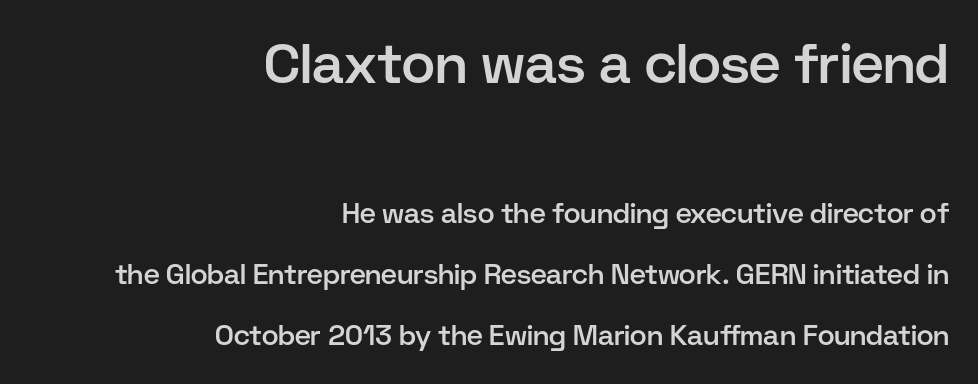
Q: Is the text bold? A: Semi-bold.
Q: Is the text italic (slanted)? A: No, it is upright.
Q: Is the typeface a serif or a sans-serif typeface? A: Sans-serif.
Q: Is the text underlined? A: No.
Q: How is the paragraph aligned? A: Right-aligned.
Q: Is the spacing between letters normal or unusually wide? A: Normal.
Q: Is the spacing between lines tight, normal or loose? A: Loose.
Q: Which block of text is set in a larger size, the first (top) or the second (bottom)? A: The first (top) one.
Q: Width (condensed, normal, or wide)? A: Normal.
Q: Stroke contrast? A: Low.
Q: x-height? A: Medium.
Q: Monospaced? A: No.
